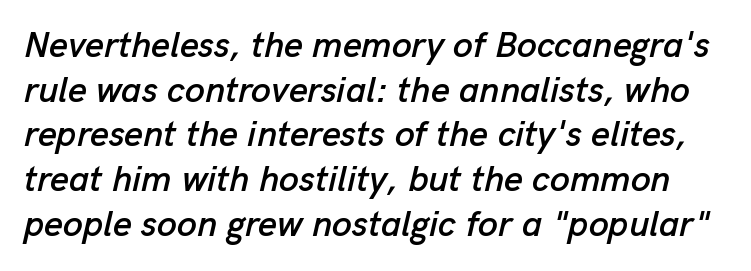
{"italic": "yes", "lean": "right", "slant_degrees": 13, "width": "normal", "stroke_contrast": "low", "x_height": "medium", "monospaced": "no", "underline": "no", "line_spacing_ratio": 1.24, "letter_spacing": "normal", "letter_spacing_em": 0.0, "glyph_px": 36}
